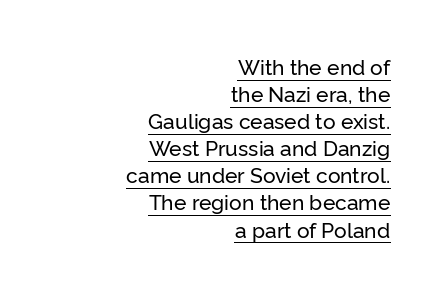
The image shows 21 px text type, upright; set right-aligned, normal line spacing (1.29x), normal letter spacing, underlined.
